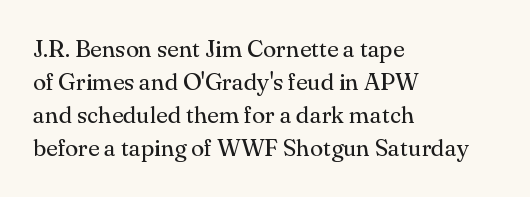
{"italic": "no", "bold": "no", "underline": "no", "align": "left", "line_spacing": "normal", "line_spacing_ratio": 1.38, "letter_spacing": "normal", "letter_spacing_em": 0.0, "glyph_px": 24}
